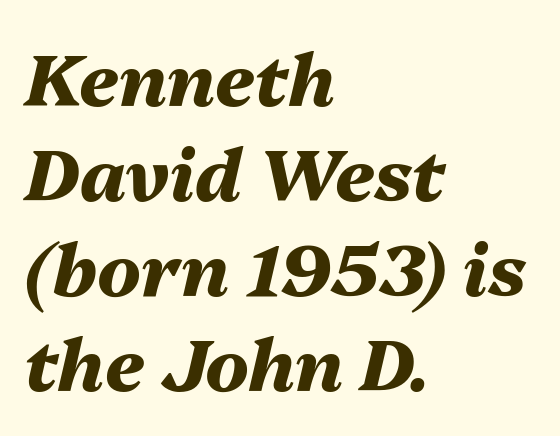
The image shows 72 px heavy type, italic (leaning right); set left-aligned, normal line spacing (1.32x), normal letter spacing, not underlined; medium stroke contrast and a medium x-height.
